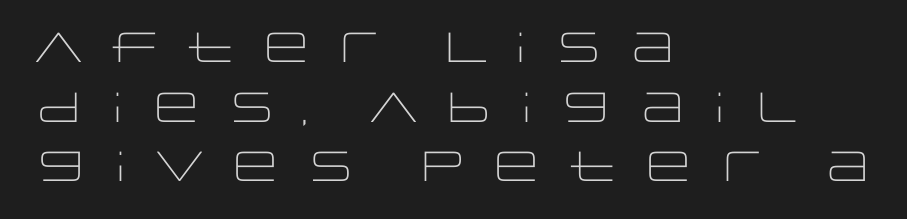
Q: Is the text bold? A: No.
Q: Is the text italic (slanted)? A: No, it is upright.
Q: Is the typeface a serif or a sans-serif typeface? A: Sans-serif.
Q: Is the text underlined? A: No.
Q: How is the paragraph aligned? A: Left-aligned.
Q: Is the spacing between letters normal or unusually wide? A: Unusually wide.
Q: Is the spacing between lines tight, normal or loose? A: Normal.
Q: Width (condensed, normal, or wide)? A: Wide.
Q: Stroke contrast? A: Low.
Q: x-height? A: Large.
Q: Monospaced? A: No.
